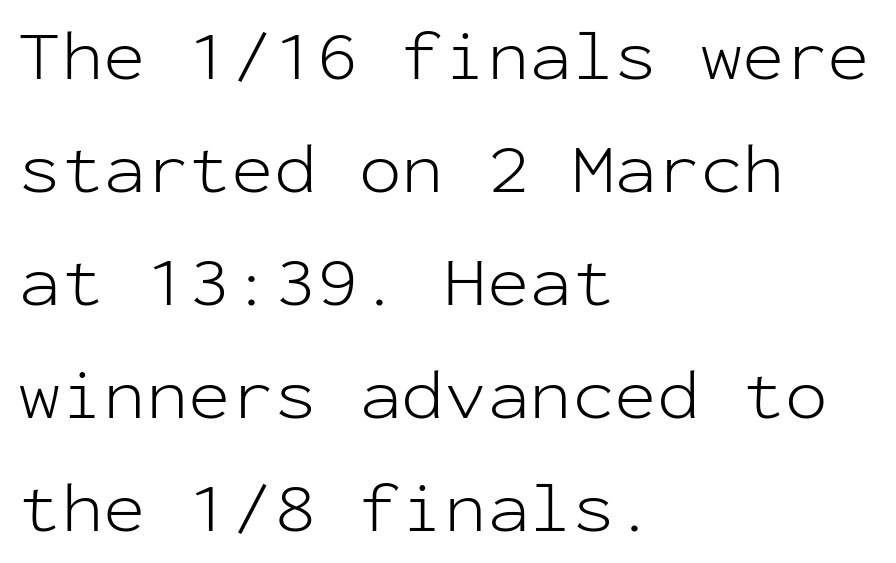
{"serif": "no", "italic": "no", "bold": "no", "weight": "light", "width": "normal", "stroke_contrast": "low", "x_height": "medium", "monospaced": "yes", "underline": "no", "align": "left", "line_spacing": "normal", "line_spacing_ratio": 1.59, "letter_spacing": "normal", "letter_spacing_em": 0.0, "glyph_px": 71}
